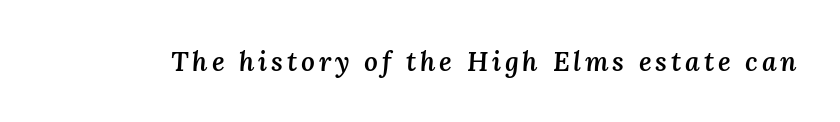
The axis of the letterforms is tilted away from vertical. A bit beefed up — I'd call it semibold rather than bold. The strip under each line holds only bare page.
